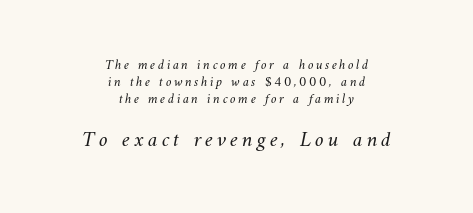
Q: Is the text bold? A: No.
Q: Is the text underlined? A: No.
Q: How is the paragraph aligned? A: Centered.
Q: Which block of text is set in a larger size, the first (top) or the second (bottom)? A: The second (bottom) one.
